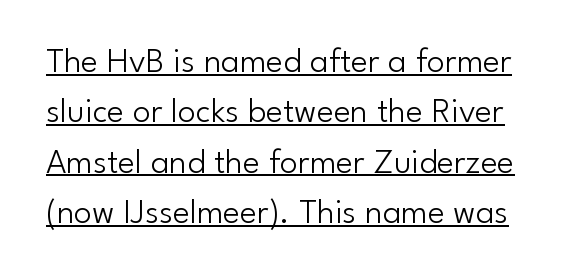
Letters have the restrained weight of plain body copy at most. The rendering uses natural spacing where letterforms have individual widths. The letters carry no serifs — their stems end cleanly without finishing strokes. Reading down the column, the eye jumps a familiar distance to each next line. The gaps between neighbouring characters are ordinary and unremarkable.
